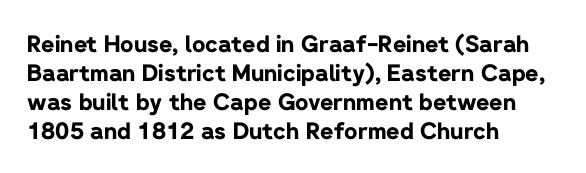
The image shows 23 px bold type, upright; set left-aligned, normal line spacing (1.26x), normal letter spacing, not underlined.
